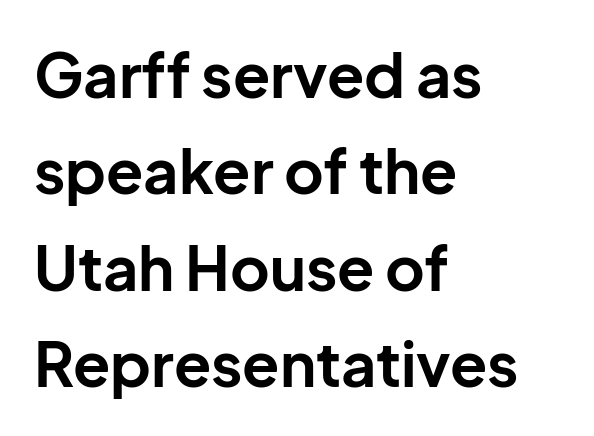
The image shows 61 px bold sans-serif type, upright; set left-aligned, normal line spacing (1.58x), normal letter spacing, not underlined; low stroke contrast and a medium x-height.
